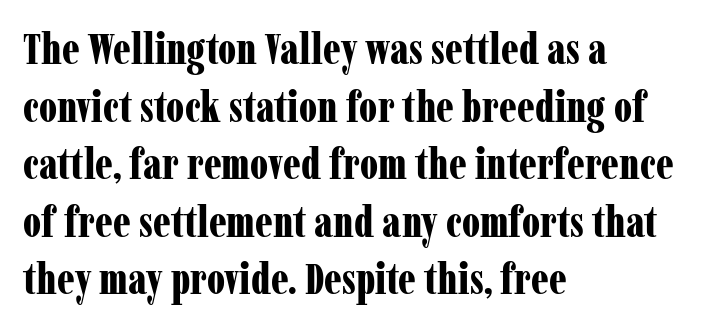
{"serif": "yes", "italic": "no", "bold": "yes", "weight": "bold", "width": "condensed", "stroke_contrast": "low", "x_height": "medium", "monospaced": "no", "underline": "no", "align": "left", "line_spacing": "normal", "line_spacing_ratio": 1.34, "letter_spacing": "normal", "letter_spacing_em": 0.0, "glyph_px": 43}
